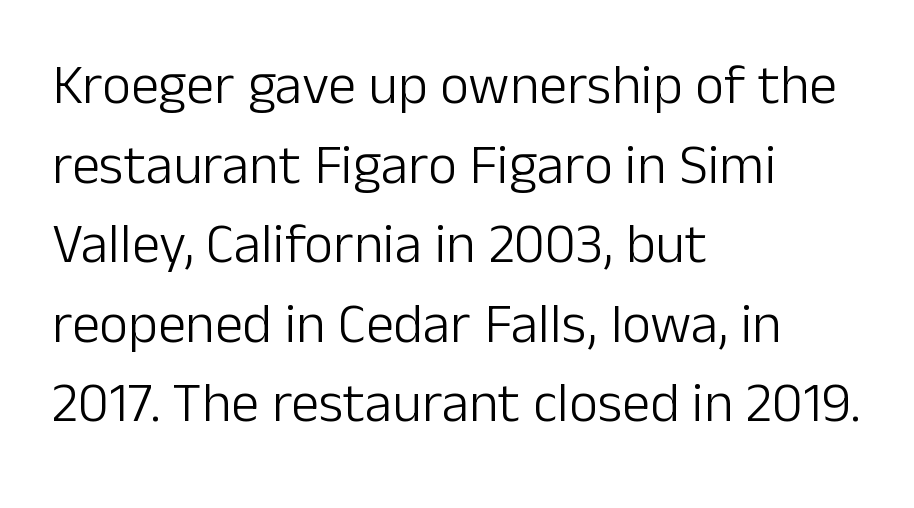
The image shows 56 px light sans-serif type, upright; set left-aligned, normal line spacing (1.42x), normal letter spacing, not underlined; low stroke contrast and a medium x-height.
